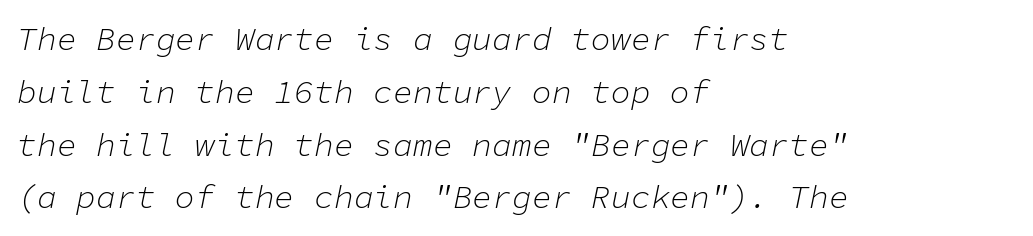
Q: Is the text bold? A: No.
Q: Is the text italic (slanted)? A: Yes, it leans right by about 11 degrees.
Q: Is the text underlined? A: No.
Q: How is the paragraph aligned? A: Left-aligned.
Q: Is the spacing between letters normal or unusually wide? A: Normal.
Q: Is the spacing between lines tight, normal or loose? A: Normal.
Q: Width (condensed, normal, or wide)? A: Normal.
Q: Stroke contrast? A: Low.
Q: x-height? A: Medium.
Q: Monospaced? A: Yes.
